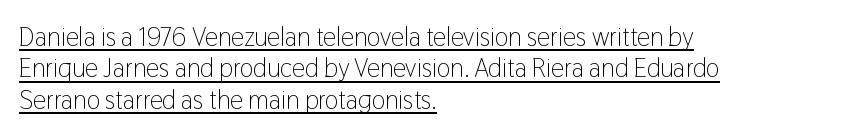
Q: Is the text bold? A: No.
Q: Is the text italic (slanted)? A: No, it is upright.
Q: Is the text underlined? A: Yes.
Q: How is the paragraph aligned? A: Left-aligned.
Q: Is the spacing between letters normal or unusually wide? A: Normal.
